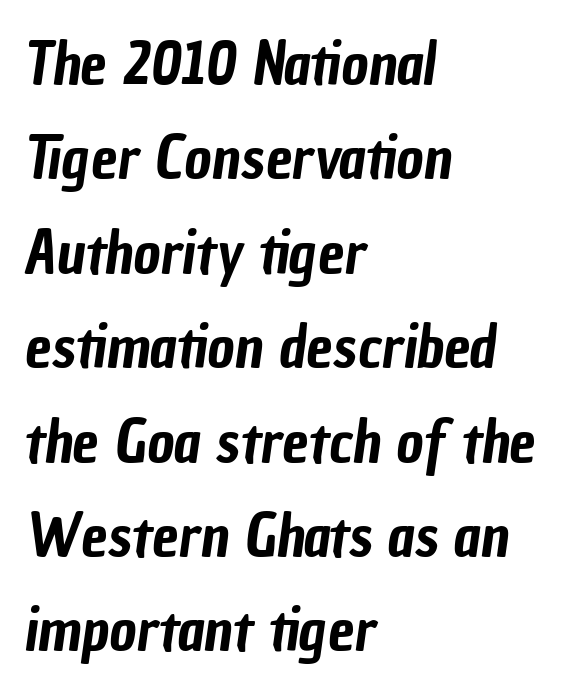
Q: Is the typeface a serif or a sans-serif typeface? A: Sans-serif.
Q: Is the text underlined? A: No.
Q: How is the paragraph aligned? A: Left-aligned.
Q: Is the spacing between letters normal or unusually wide? A: Normal.
Q: Is the spacing between lines tight, normal or loose? A: Normal.
Q: Width (condensed, normal, or wide)? A: Condensed.
Q: Stroke contrast? A: Low.
Q: x-height? A: Medium.
Q: Monospaced? A: No.
